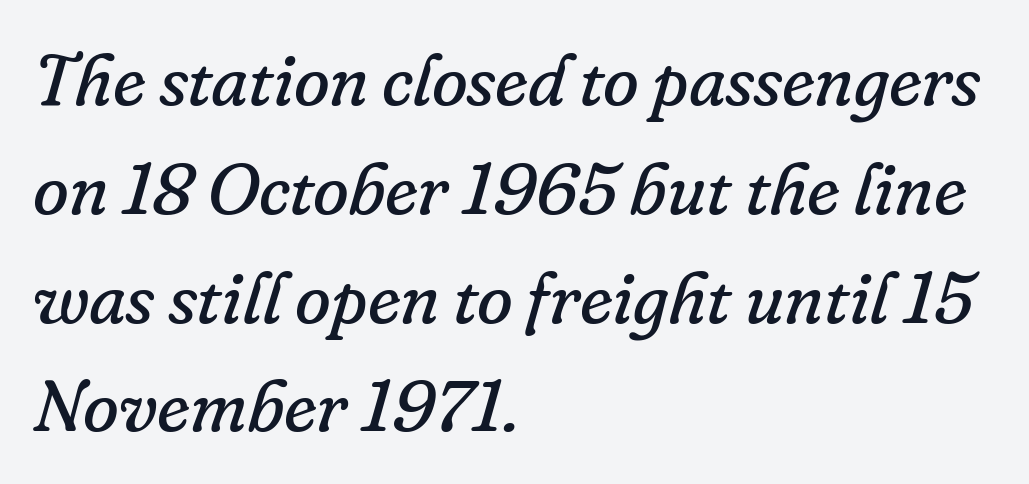
Q: Is the text bold? A: No.
Q: Is the text italic (slanted)? A: Yes, it leans right by about 16 degrees.
Q: Is the typeface a serif or a sans-serif typeface? A: Serif.
Q: Is the text underlined? A: No.
Q: How is the paragraph aligned? A: Left-aligned.
Q: Is the spacing between letters normal or unusually wide? A: Normal.
Q: Is the spacing between lines tight, normal or loose? A: Normal.
Q: Width (condensed, normal, or wide)? A: Normal.
Q: Stroke contrast? A: Low.
Q: x-height? A: Small.
Q: Monospaced? A: No.
